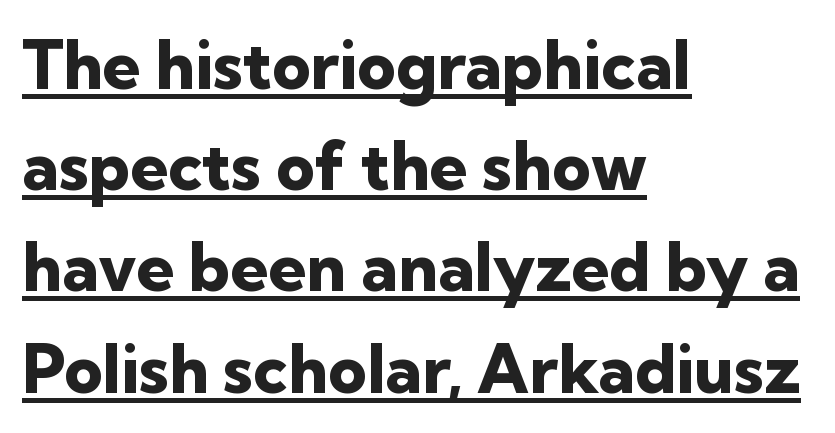
Does the copy run flush right? No — it runs flush left. The block of text has a typical density, with ordinary space between rows. Nope, no serifs anywhere on these letters. What stands out about the letter spacing? Nothing — it is the standard amount. Does the weight exceed regular? Yes, all the way to bold. Descenders here cross a horizontal rule under the line.
